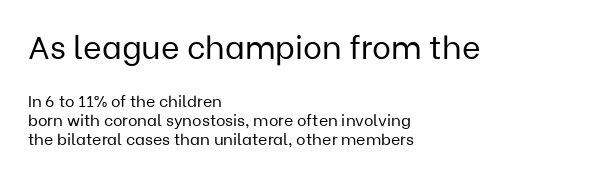
Q: Is the text bold? A: No.
Q: Is the text italic (slanted)? A: No, it is upright.
Q: Is the typeface a serif or a sans-serif typeface? A: Sans-serif.
Q: Is the text underlined? A: No.
Q: How is the paragraph aligned? A: Left-aligned.
Q: Is the spacing between letters normal or unusually wide? A: Normal.
Q: Which block of text is set in a larger size, the first (top) or the second (bottom)? A: The first (top) one.
Q: Width (condensed, normal, or wide)? A: Normal.
Q: Stroke contrast? A: Low.
Q: x-height? A: Medium.
Q: Monospaced? A: No.
